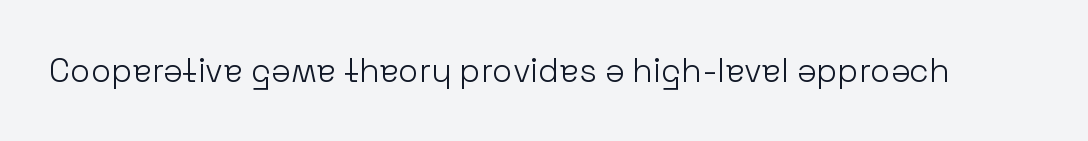
The image shows 33 px light sans-serif type, upright; set normal letter spacing, not underlined; low stroke contrast and a medium x-height.
